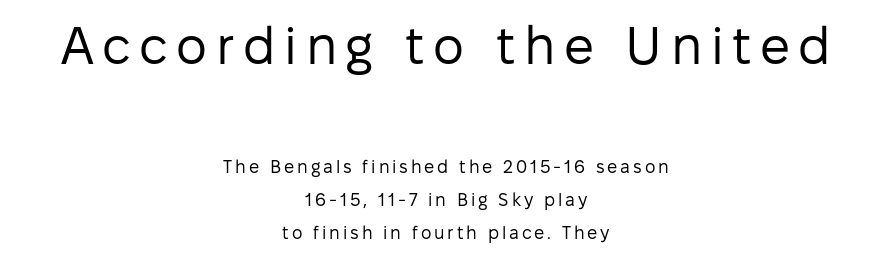
The image shows 53 px regular-weight sans-serif type, upright; set centered, line spacing 1.84x, not underlined; the first (top) block is 2.94x larger; low stroke contrast and a medium x-height.
